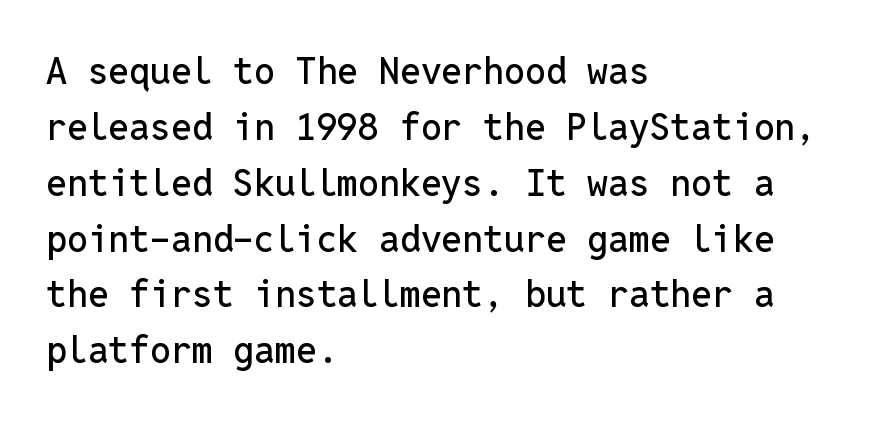
{"serif": "no", "italic": "no", "width": "normal", "stroke_contrast": "low", "x_height": "medium", "monospaced": "yes", "underline": "no", "align": "left", "line_spacing": "normal", "line_spacing_ratio": 1.51, "letter_spacing": "normal", "letter_spacing_em": 0.0, "glyph_px": 37}
